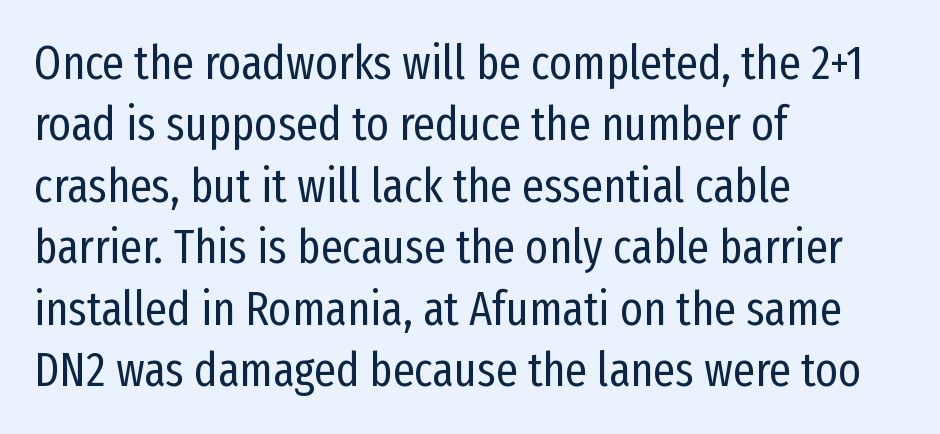
Does extra space separate the letters? No, they use regular spacing. Stroke terminals: plain, sans-serif. The strip under each line holds only bare page. Characters remain perfectly vertical along every line. Successive baselines arrive at the customary interval.
